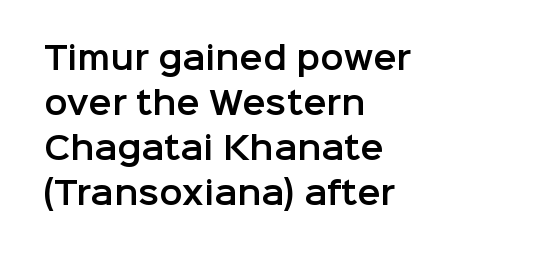
Caption: standard tracking, unaltered. Notice how the stems are strictly vertical — no italics here. These lines are rendered in a variable-pitch font. Regarding leading, the lines here are spaced in the standard way.
